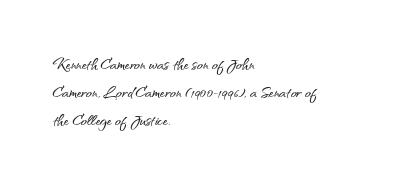
Q: Is the text italic (slanted)? A: Yes.
Q: Is the text underlined? A: No.
Q: How is the paragraph aligned? A: Left-aligned.
Q: Is the spacing between letters normal or unusually wide? A: Normal.
Q: Is the spacing between lines tight, normal or loose? A: Normal.
